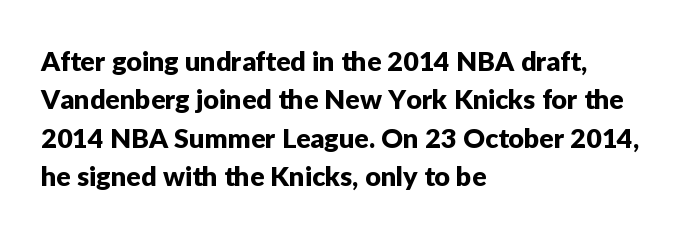
Q: Is the text italic (slanted)? A: No, it is upright.
Q: Is the text underlined? A: No.
Q: How is the paragraph aligned? A: Left-aligned.
Q: Is the spacing between letters normal or unusually wide? A: Normal.
Q: Is the spacing between lines tight, normal or loose? A: Normal.
